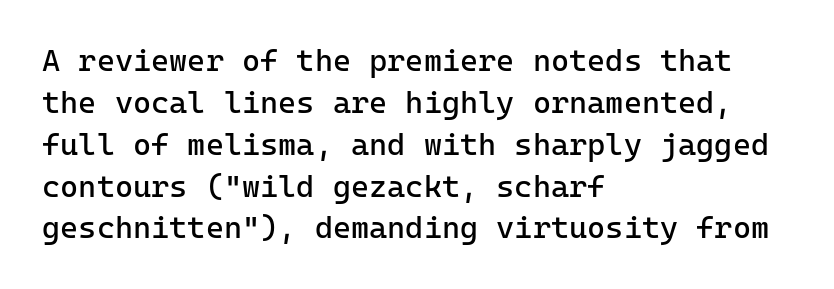
Q: Is the text bold? A: No.
Q: Is the text italic (slanted)? A: No, it is upright.
Q: Is the typeface a serif or a sans-serif typeface? A: Sans-serif.
Q: Is the text underlined? A: No.
Q: How is the paragraph aligned? A: Left-aligned.
Q: Is the spacing between letters normal or unusually wide? A: Normal.
Q: Is the spacing between lines tight, normal or loose? A: Normal.
Q: Width (condensed, normal, or wide)? A: Normal.
Q: Stroke contrast? A: Low.
Q: x-height? A: Medium.
Q: Monospaced? A: Yes.
